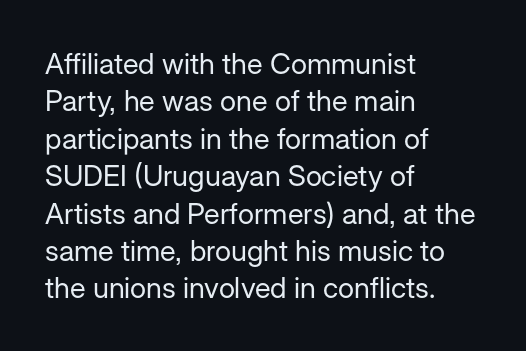
The image shows 29 px regular-weight sans-serif type, upright; set left-aligned, normal line spacing (1.29x), normal letter spacing, not underlined; low stroke contrast and a medium x-height.
